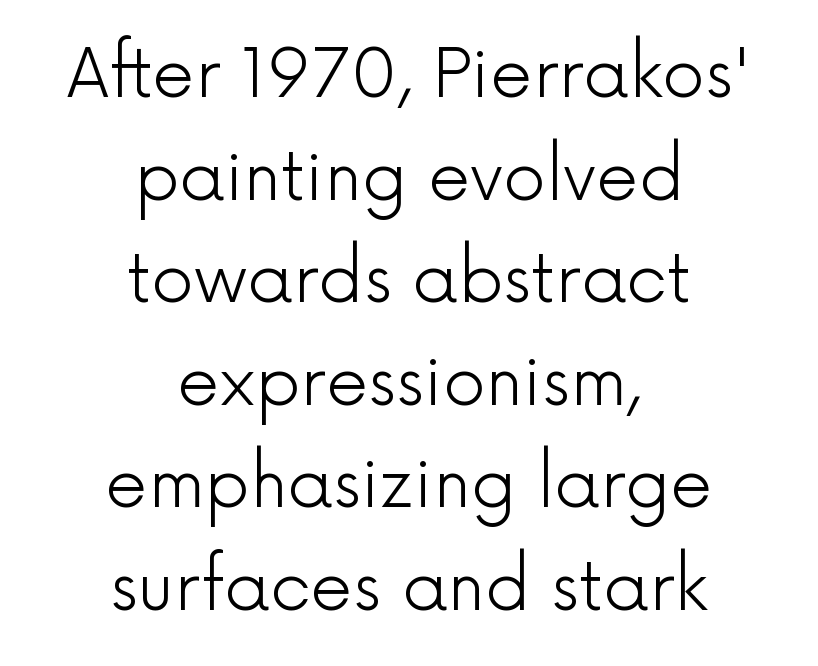
Note the varied advance widths — an 'i' is clearly narrower than an 'm'. Posture: vertical. No feet cap the strokes, marking this as sans-serif type. The leading is moderate, giving the passage an even texture. Stems and bowls with no extra thickness — not bold.
